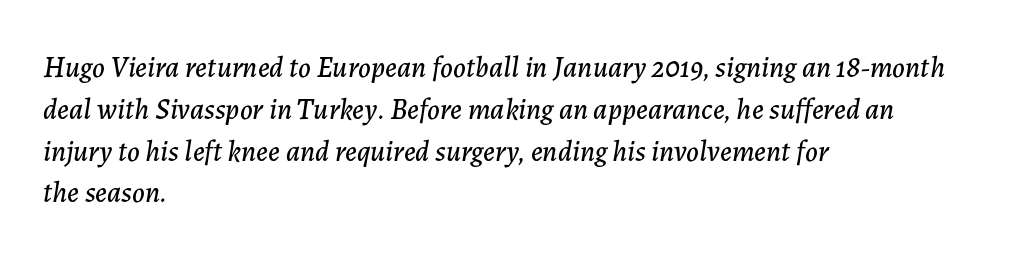
{"italic": "yes", "lean": "right", "slant_degrees": 7, "width": "normal", "stroke_contrast": "low", "x_height": "medium", "monospaced": "no", "underline": "no", "align": "left", "line_spacing": "normal", "line_spacing_ratio": 1.44, "letter_spacing": "normal", "letter_spacing_em": 0.0, "glyph_px": 29}
